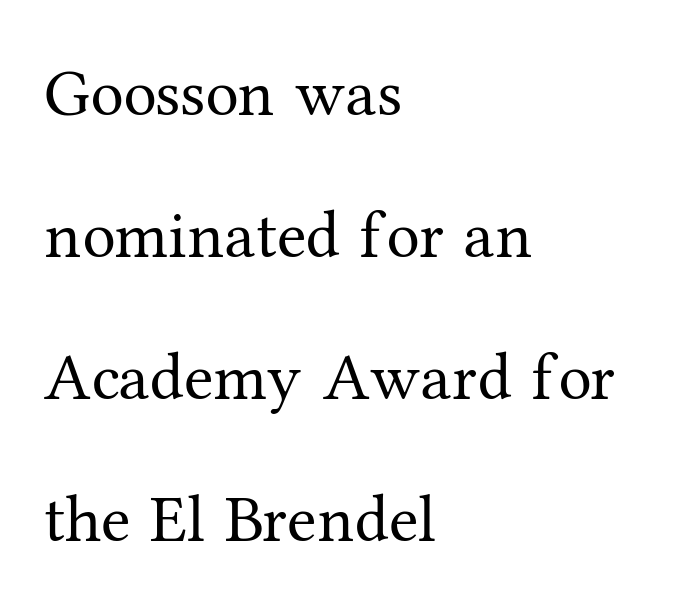
Q: Is the text bold? A: No.
Q: Is the text italic (slanted)? A: No, it is upright.
Q: Is the typeface a serif or a sans-serif typeface? A: Serif.
Q: Is the text underlined? A: No.
Q: How is the paragraph aligned? A: Left-aligned.
Q: Is the spacing between letters normal or unusually wide? A: Normal.
Q: Is the spacing between lines tight, normal or loose? A: Loose.
Q: Width (condensed, normal, or wide)? A: Normal.
Q: Stroke contrast? A: Medium.
Q: x-height? A: Medium.
Q: Monospaced? A: No.
